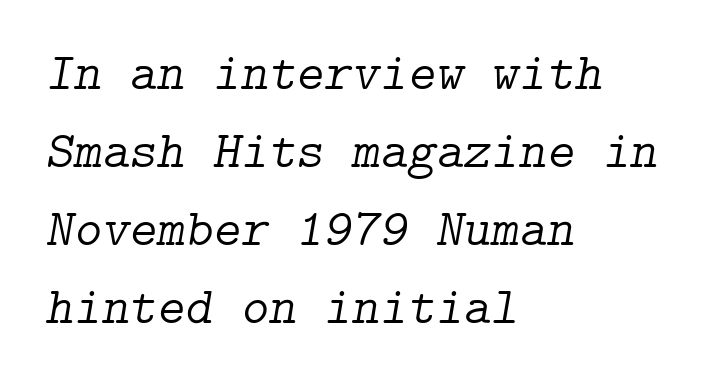
Q: Is the text bold? A: No.
Q: Is the text italic (slanted)? A: Yes, it leans right by about 9 degrees.
Q: Is the typeface a serif or a sans-serif typeface? A: Serif.
Q: Is the text underlined? A: No.
Q: How is the paragraph aligned? A: Left-aligned.
Q: Is the spacing between letters normal or unusually wide? A: Normal.
Q: Is the spacing between lines tight, normal or loose? A: Normal.
Q: Width (condensed, normal, or wide)? A: Normal.
Q: Stroke contrast? A: Low.
Q: x-height? A: Medium.
